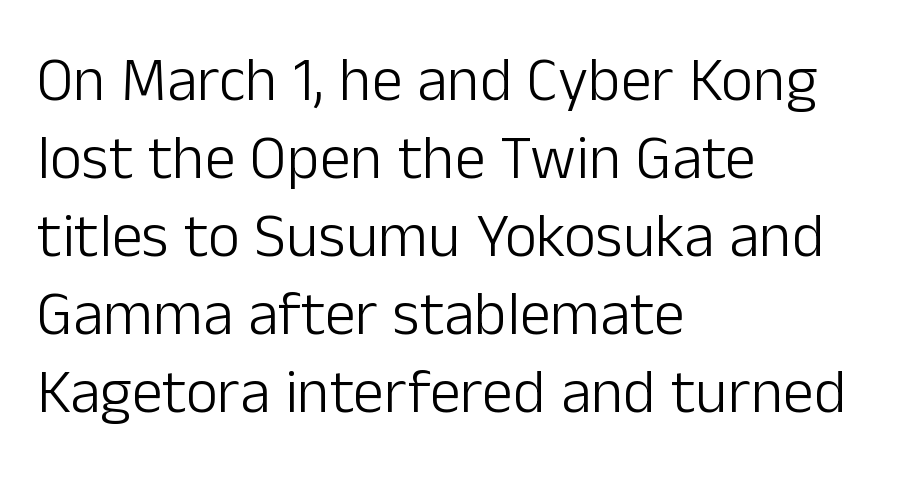
The image shows 62 px light sans-serif type, upright; set left-aligned, normal line spacing (1.26x), normal letter spacing, not underlined; low stroke contrast and a medium x-height.
